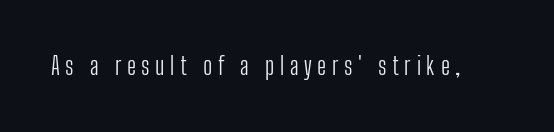
{"italic": "no", "bold": "no", "underline": "no", "letter_spacing": "wide", "letter_spacing_em": 0.23, "glyph_px": 24}
